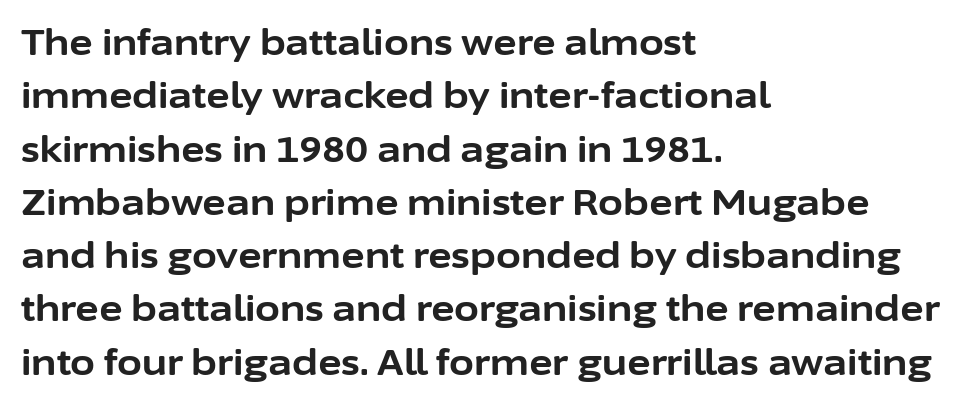
The image shows 36 px bold sans-serif type, upright; set left-aligned, normal line spacing (1.48x), normal letter spacing, not underlined; low stroke contrast and a medium x-height.
